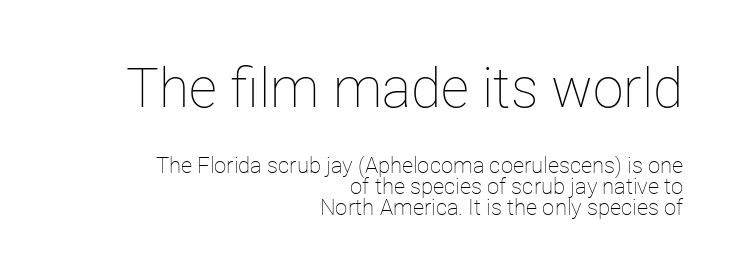
Q: Is the text bold? A: No.
Q: Is the text italic (slanted)? A: No, it is upright.
Q: Is the text underlined? A: No.
Q: How is the paragraph aligned? A: Right-aligned.
Q: Is the spacing between letters normal or unusually wide? A: Normal.
Q: Is the spacing between lines tight, normal or loose? A: Tight.
Q: Which block of text is set in a larger size, the first (top) or the second (bottom)? A: The first (top) one.
Q: Width (condensed, normal, or wide)? A: Normal.
Q: Stroke contrast? A: Low.
Q: x-height? A: Medium.
Q: Monospaced? A: No.
